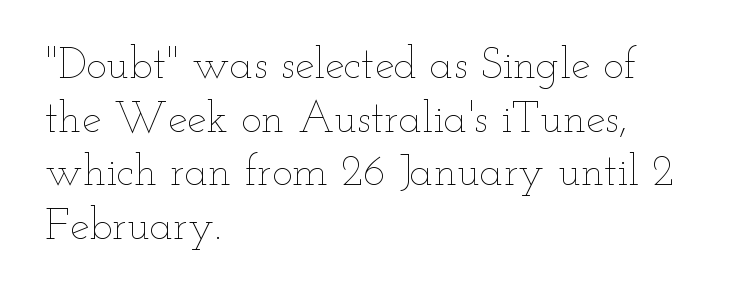
The image shows 44 px thin, wide type, upright; set left-aligned, line spacing 1.22x, normal letter spacing, not underlined; low stroke contrast and a small x-height.
